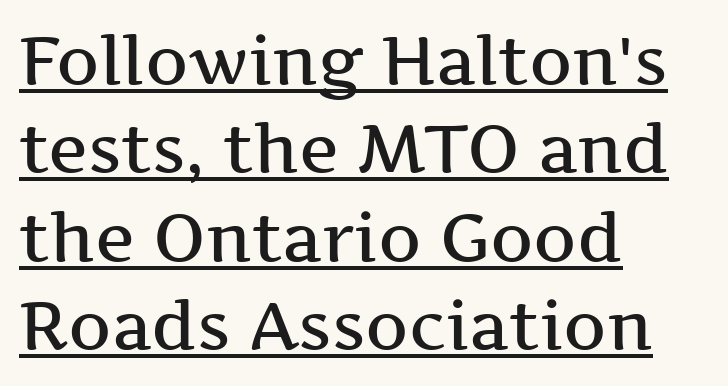
Q: Is the text bold? A: Semi-bold.
Q: Is the text italic (slanted)? A: No, it is upright.
Q: Is the typeface a serif or a sans-serif typeface? A: Serif.
Q: Is the text underlined? A: Yes.
Q: How is the paragraph aligned? A: Left-aligned.
Q: Is the spacing between letters normal or unusually wide? A: Normal.
Q: Is the spacing between lines tight, normal or loose? A: Normal.
Q: Width (condensed, normal, or wide)? A: Wide.
Q: Stroke contrast? A: Medium.
Q: x-height? A: Medium.
Q: Monospaced? A: No.
